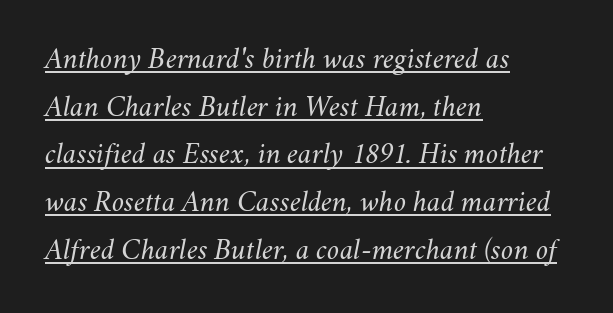
These lines were composed using italics. The face used here appears with an underline applied. Is this a fixed-width face? No — the glyphs have proportional, varying widths. One-word summary of the alignment: left. Look at the tracking — it's just the regular setting, nothing added. Quick note: interline space is typical.
